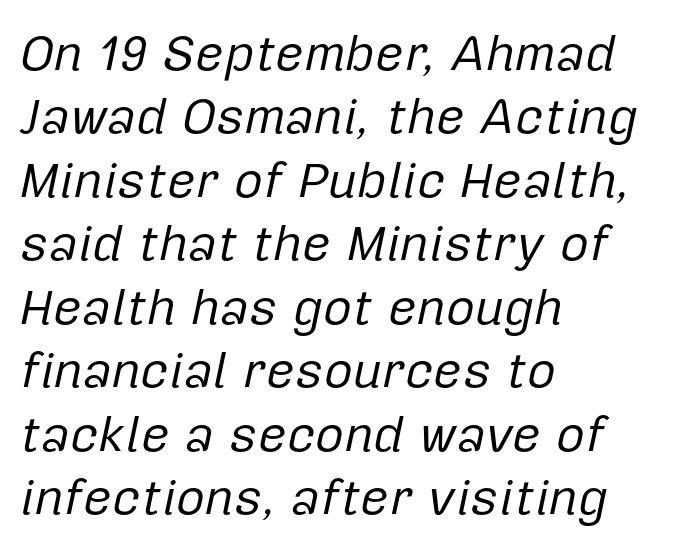
Q: Is the text bold? A: No.
Q: Is the text italic (slanted)? A: Yes, it leans right by about 12 degrees.
Q: Is the text underlined? A: No.
Q: How is the paragraph aligned? A: Left-aligned.
Q: Is the spacing between letters normal or unusually wide? A: Normal.
Q: Is the spacing between lines tight, normal or loose? A: Normal.
Q: Width (condensed, normal, or wide)? A: Normal.
Q: Stroke contrast? A: Low.
Q: x-height? A: Medium.
Q: Monospaced? A: No.
